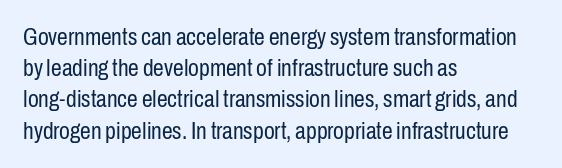
The image shows 24 px text type, upright; set left-aligned, normal line spacing (1.3x), normal letter spacing, not underlined.
